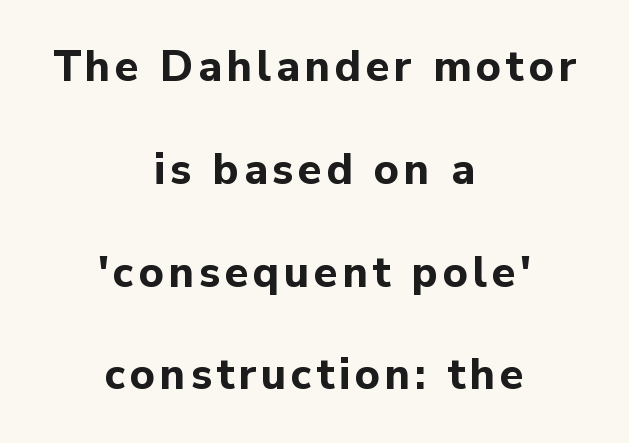
Q: Is the text bold? A: Yes.
Q: Is the text italic (slanted)? A: No, it is upright.
Q: Is the typeface a serif or a sans-serif typeface? A: Sans-serif.
Q: Is the text underlined? A: No.
Q: How is the paragraph aligned? A: Centered.
Q: Is the spacing between lines tight, normal or loose? A: Loose.
Q: Width (condensed, normal, or wide)? A: Normal.
Q: Stroke contrast? A: Low.
Q: x-height? A: Medium.
Q: Monospaced? A: No.
